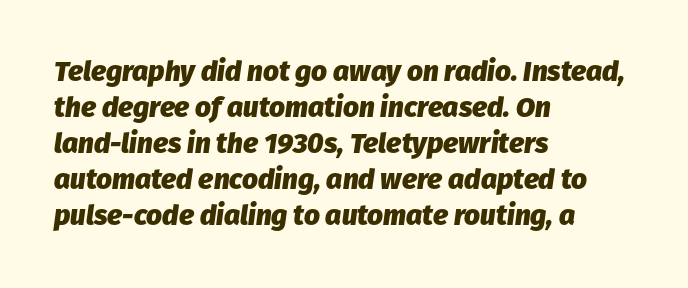
The image shows 28 px heavy type, italic (leaning right); set left-aligned, normal line spacing (1.29x), normal letter spacing, not underlined; low stroke contrast and a medium x-height.
